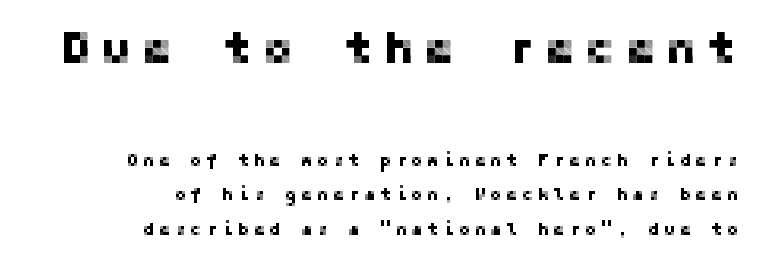
Q: Is the text italic (slanted)? A: No, it is upright.
Q: Is the typeface a serif or a sans-serif typeface? A: Sans-serif.
Q: Is the text underlined? A: No.
Q: How is the paragraph aligned? A: Right-aligned.
Q: Is the spacing between letters normal or unusually wide? A: Unusually wide.
Q: Is the spacing between lines tight, normal or loose? A: Loose.
Q: Which block of text is set in a larger size, the first (top) or the second (bottom)? A: The first (top) one.
Q: Width (condensed, normal, or wide)? A: Normal.
Q: Stroke contrast? A: Low.
Q: x-height? A: Medium.
